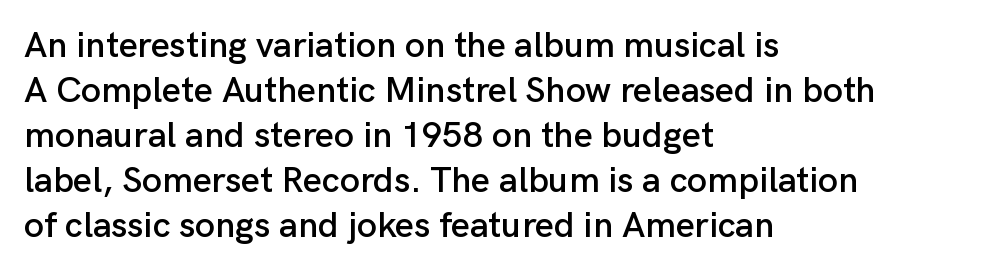
These lines keep a tight, regular rhythm from letter to letter. These lines sit exactly where default settings would place them. The text was rendered using a sans face with plain stroke endings. The font's upright variant was chosen for this text. Is this a fixed-width face? No — the glyphs have proportional, varying widths. The paragraph has a hard left edge and a soft right edge.
